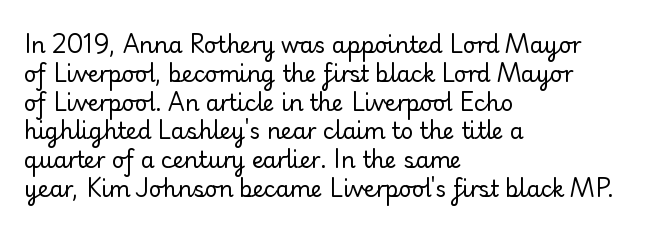
Q: Is the text bold? A: No.
Q: Is the text italic (slanted)? A: No, it is upright.
Q: Is the text underlined? A: No.
Q: How is the paragraph aligned? A: Left-aligned.
Q: Is the spacing between letters normal or unusually wide? A: Normal.
Q: Is the spacing between lines tight, normal or loose? A: Normal.
